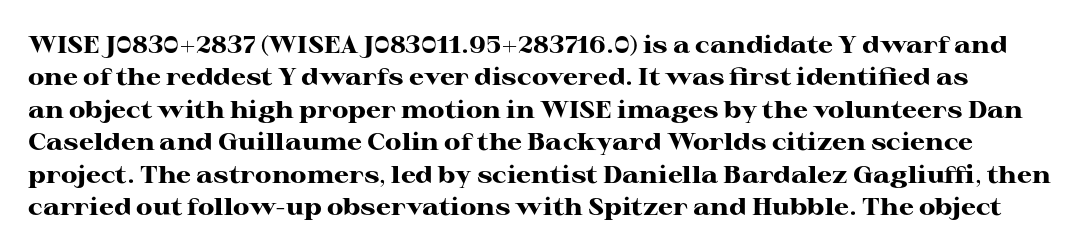
The image shows 24 px bold type, upright; set normal line spacing (1.35x), normal letter spacing, not underlined.
